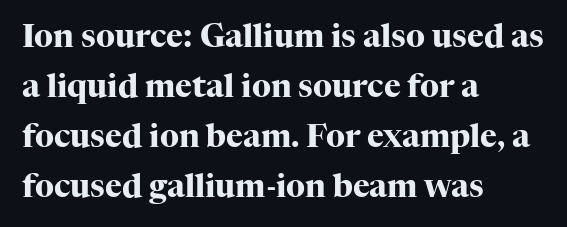
Where is the straight margin? On the left. The letters are bold, with thick, heavy strokes. Do the letters lean? They stand straight. The rendering uses a moderate line-height, typical for paragraphs.
